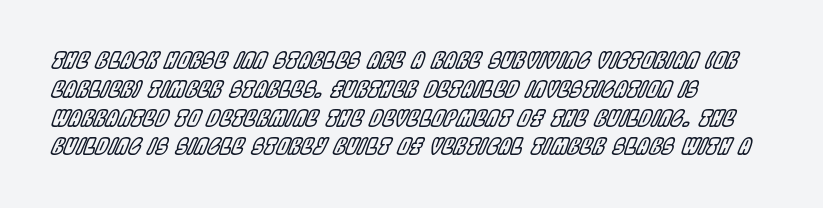
Underline: absent. If you measured baseline to baseline, you'd find a middling distance. Where is the straight margin? On the left. Italic: yes, the glyphs are oblique.
